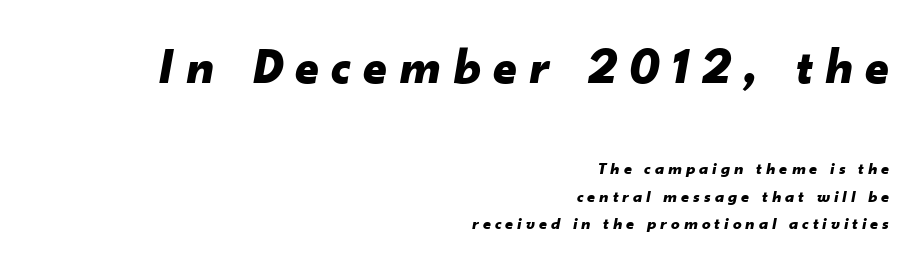
The image shows 51 px bold type, italic (leaning right); set right-aligned, normal line spacing (1.62x), unusually wide letter spacing (+0.24 em), not underlined; the first (top) block is 3.0x larger; low stroke contrast and a small x-height.
